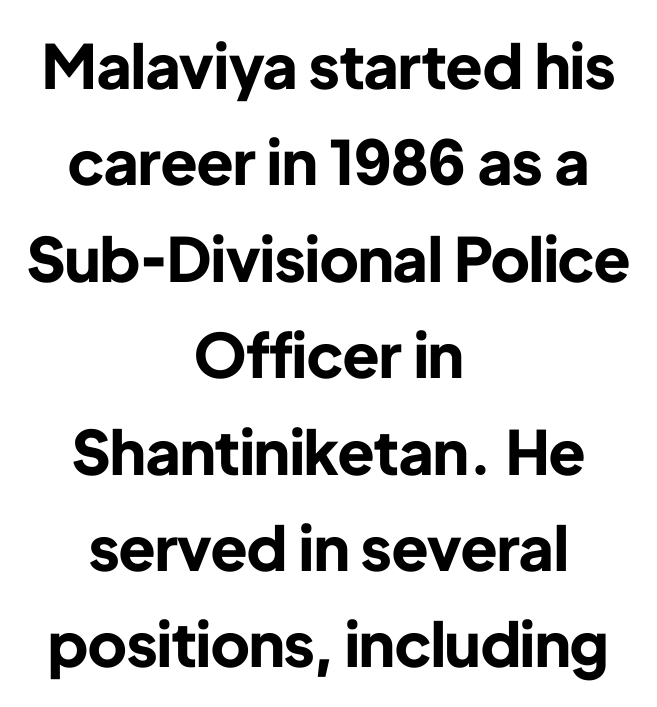
There is no visible air inserted between adjacent glyphs. Unlike a traditional serif, this face leaves its strokes unadorned. Every letter is thick-stroked: bold, no question. How would I describe the line gaps? Plain and ordinary. Check under the words: just untouched page.
